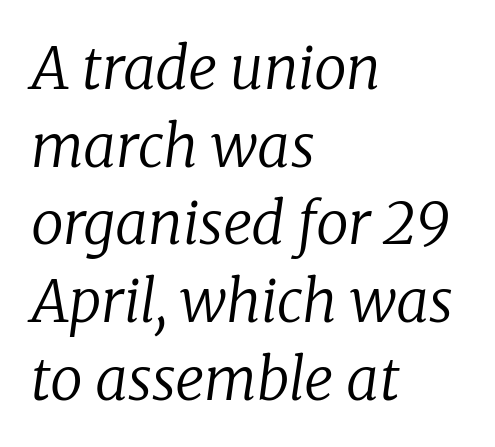
Each letter keeps its own natural width here, so spacing adapts to shape. Does the copy run flush right? No — it runs flush left. Weight class: somewhere from thin through regular. Descender tails drop into unmarked territory.
